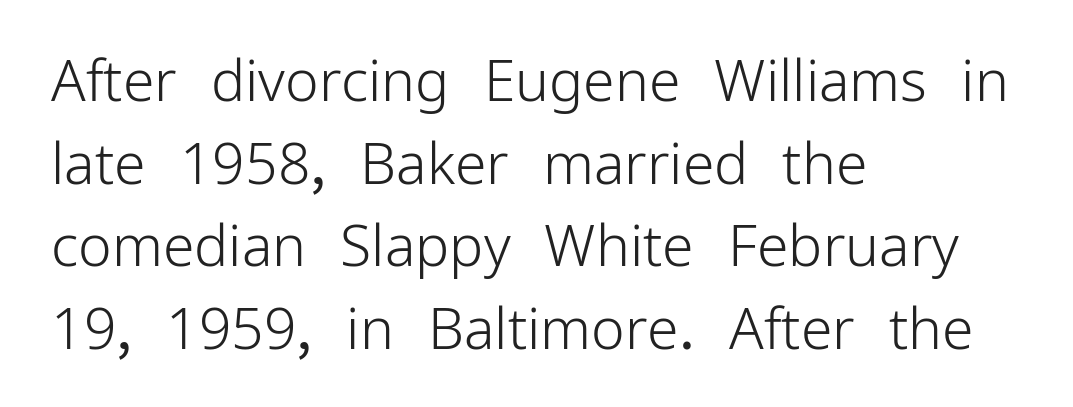
{"serif": "no", "italic": "no", "bold": "no", "weight": "light", "width": "normal", "stroke_contrast": "low", "x_height": "medium", "monospaced": "no", "underline": "no", "align": "left", "line_spacing": "normal", "line_spacing_ratio": 1.45, "letter_spacing": "normal", "letter_spacing_em": 0.0, "glyph_px": 57}
